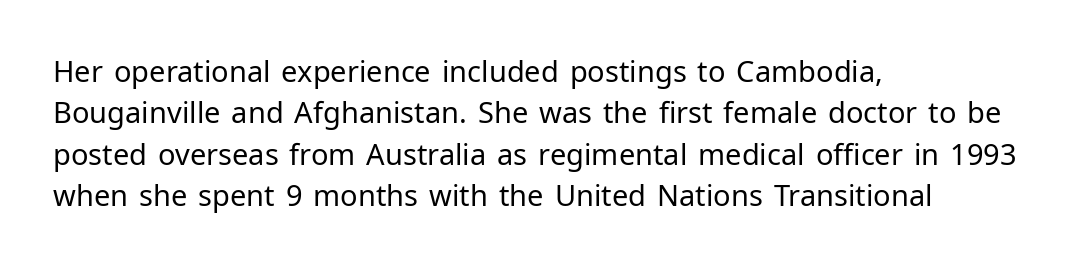
You can tell it's not italic because the verticals are truly vertical. The face used here is rendered with its standard letterfit. This rendering uses left alignment, leaving the right contour irregular. The space beneath each line is pristine and unruled.
